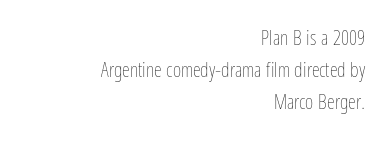
Q: Is the text bold? A: No.
Q: Is the text italic (slanted)? A: No, it is upright.
Q: Is the text underlined? A: No.
Q: How is the paragraph aligned? A: Right-aligned.
Q: Is the spacing between letters normal or unusually wide? A: Normal.
Q: Is the spacing between lines tight, normal or loose? A: Normal.
